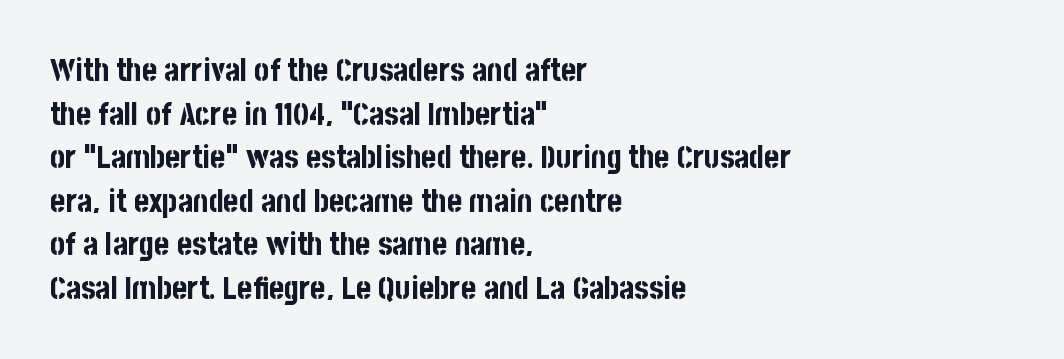
The image shows 32 px bold, condensed sans-serif type, upright; set left-aligned, normal line spacing (1.36x), normal letter spacing, not underlined; low stroke contrast and a large x-height.
